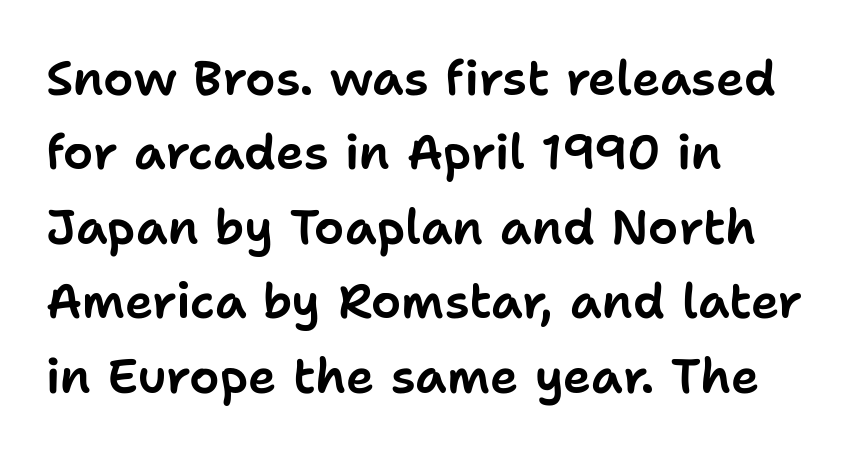
The designer left line spacing at the default. The zone under the glyphs is completely vacant. No extra tracking has been applied to these lines. I'd call this a sans setting — the letters go barefoot. A typesetter would call this proportional, since set widths differ per character. Is there any slant? The stems are plumb.
